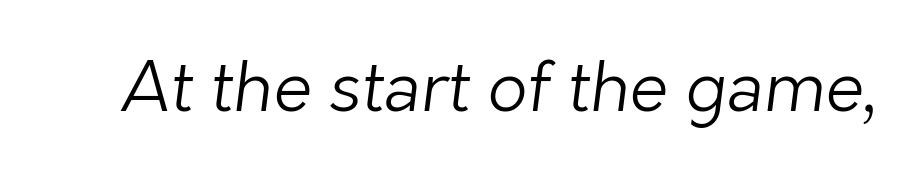
The image shows 69 px light sans-serif type; set normal letter spacing, not underlined; low stroke contrast and a medium x-height.
